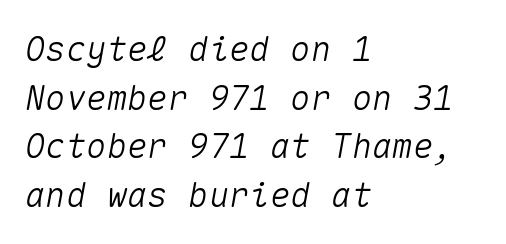
{"italic": "yes", "lean": "right", "slant_degrees": 10, "width": "normal", "stroke_contrast": "medium", "x_height": "medium", "monospaced": "yes", "underline": "no", "align": "left", "line_spacing": "normal", "line_spacing_ratio": 1.43, "letter_spacing": "normal", "letter_spacing_em": 0.0, "glyph_px": 34}
